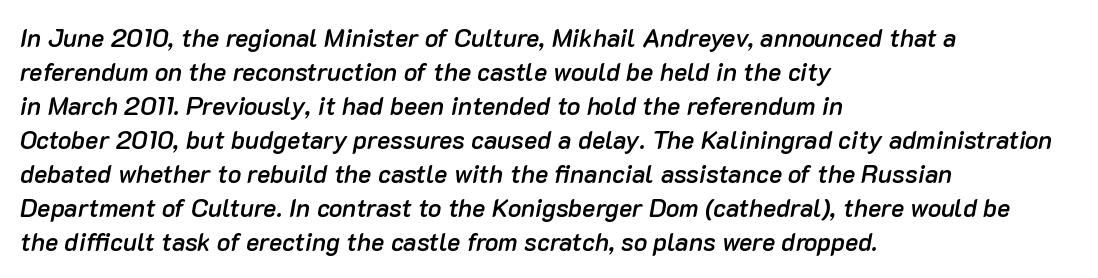
Q: Is the text bold? A: Semi-bold.
Q: Is the text italic (slanted)? A: Yes, it leans right by about 10 degrees.
Q: Is the text underlined? A: No.
Q: How is the paragraph aligned? A: Left-aligned.
Q: Is the spacing between letters normal or unusually wide? A: Normal.
Q: Is the spacing between lines tight, normal or loose? A: Normal.
